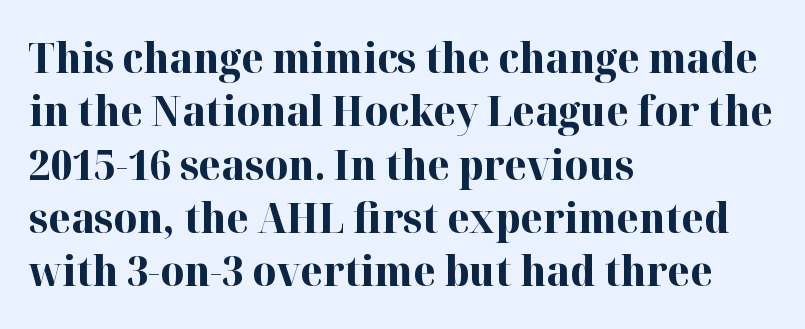
{"serif": "yes", "italic": "no", "bold": "yes", "weight": "bold", "width": "normal", "stroke_contrast": "high", "x_height": "medium", "monospaced": "no", "underline": "no", "align": "left", "line_spacing": "normal", "line_spacing_ratio": 1.3, "letter_spacing": "normal", "letter_spacing_em": 0.0, "glyph_px": 41}
